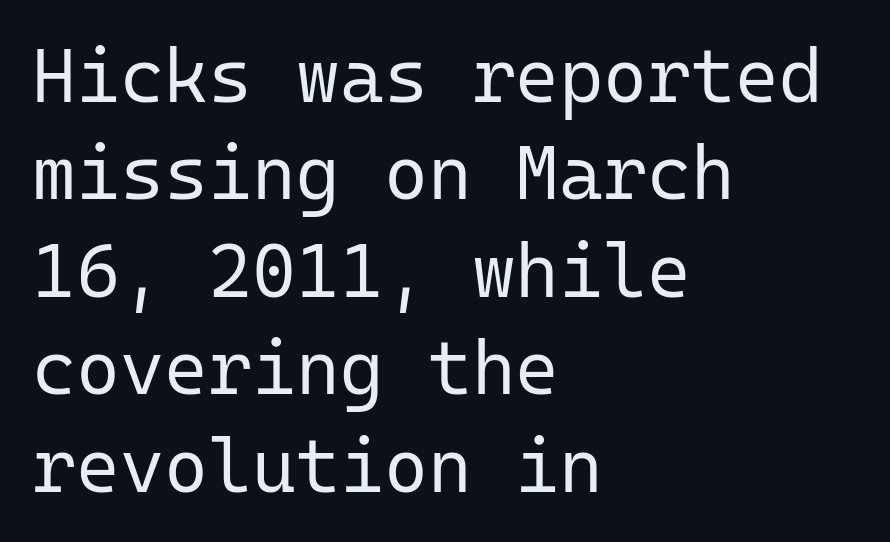
The image shows 75 px regular-weight sans-serif type, upright, monospaced; set left-aligned, normal line spacing (1.3x), normal letter spacing, not underlined; low stroke contrast and a medium x-height.
